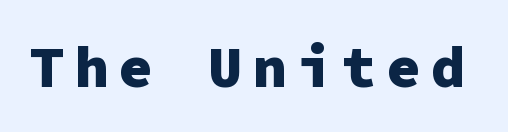
{"serif": "no", "italic": "no", "bold": "yes", "weight": "heavy", "width": "normal", "stroke_contrast": "low", "x_height": "medium", "monospaced": "yes", "underline": "no", "glyph_px": 58}
